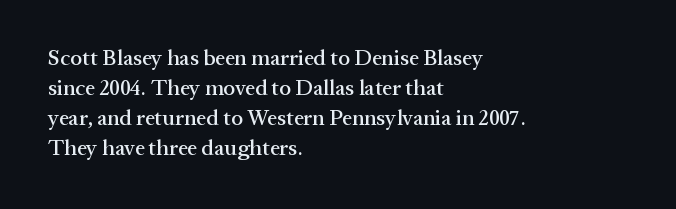
The image shows 22 px text type, upright; set left-aligned, normal line spacing (1.36x), normal letter spacing, not underlined.
